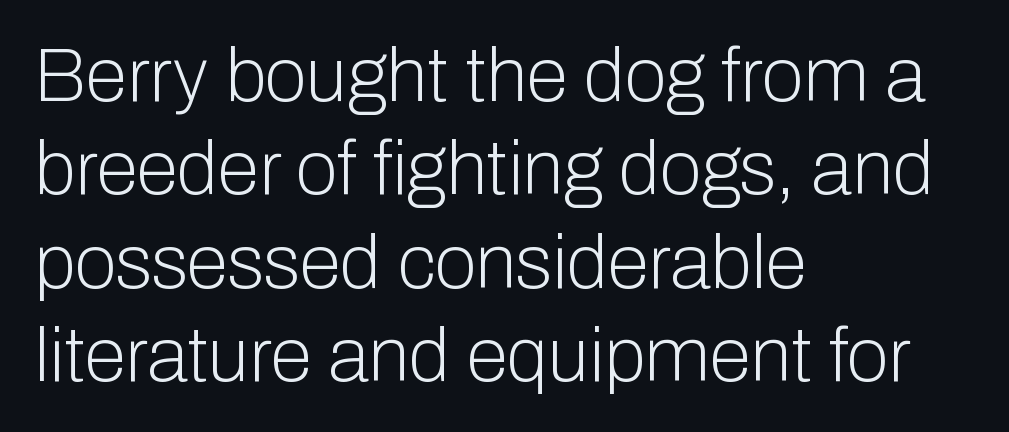
The image shows 76 px light sans-serif type, upright; set left-aligned, line spacing 1.23x, normal letter spacing, not underlined; low stroke contrast and a medium x-height.
